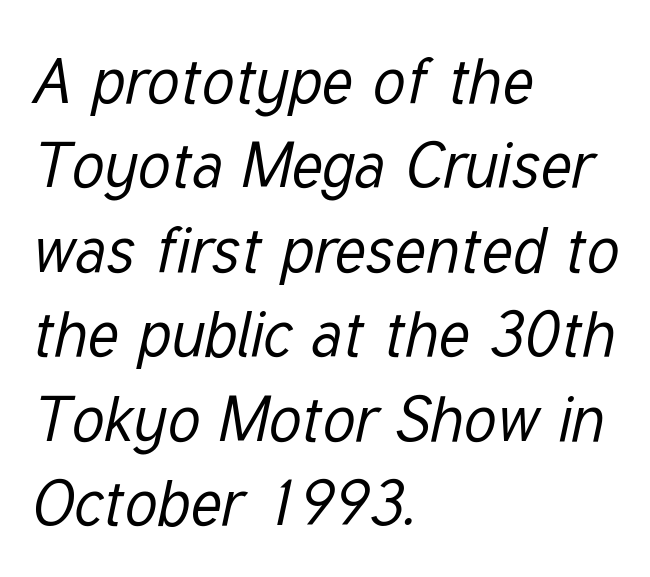
Q: Is the text bold? A: No.
Q: Is the text italic (slanted)? A: Yes, it leans right by about 12 degrees.
Q: Is the text underlined? A: No.
Q: How is the paragraph aligned? A: Left-aligned.
Q: Is the spacing between letters normal or unusually wide? A: Normal.
Q: Is the spacing between lines tight, normal or loose? A: Normal.
Q: Width (condensed, normal, or wide)? A: Condensed.
Q: Stroke contrast? A: Low.
Q: x-height? A: Medium.
Q: Monospaced? A: No.
